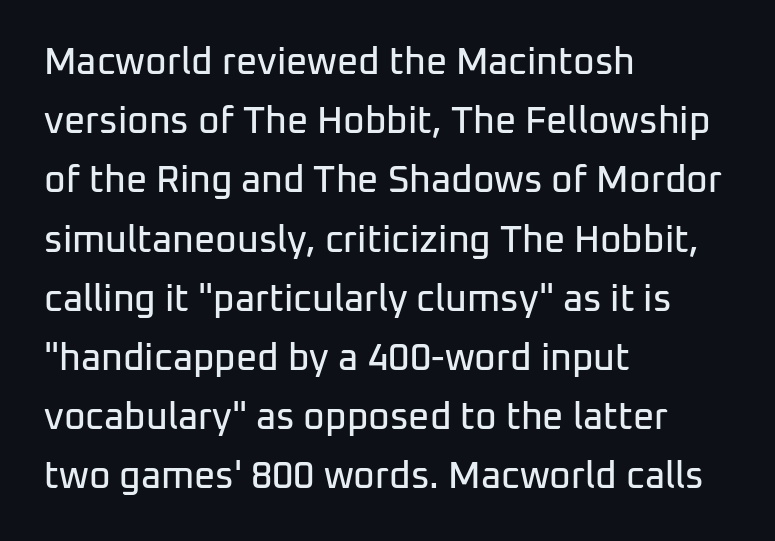
The image shows 37 px sans-serif type, upright; set left-aligned, normal line spacing (1.6x), normal letter spacing, not underlined; low stroke contrast and a medium x-height.
